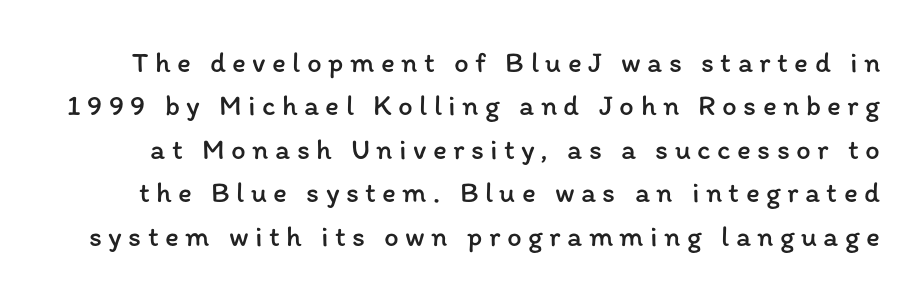
{"italic": "no", "bold": "no", "weight": "regular", "width": "normal", "stroke_contrast": "low", "x_height": "medium", "monospaced": "no", "underline": "no", "line_spacing": "normal", "line_spacing_ratio": 1.5, "letter_spacing": "wide", "letter_spacing_em": 0.22, "glyph_px": 29}
